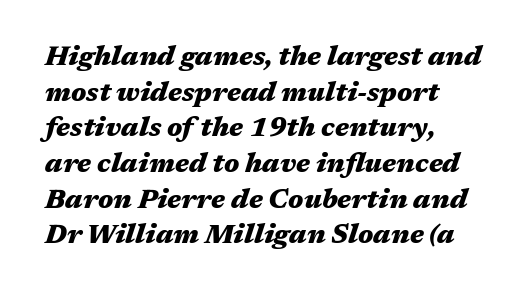
{"italic": "yes", "lean": "right", "slant_degrees": 17, "bold": "yes", "underline": "no", "align": "left", "line_spacing": "normal", "line_spacing_ratio": 1.32, "letter_spacing": "normal", "letter_spacing_em": 0.0, "glyph_px": 27}
